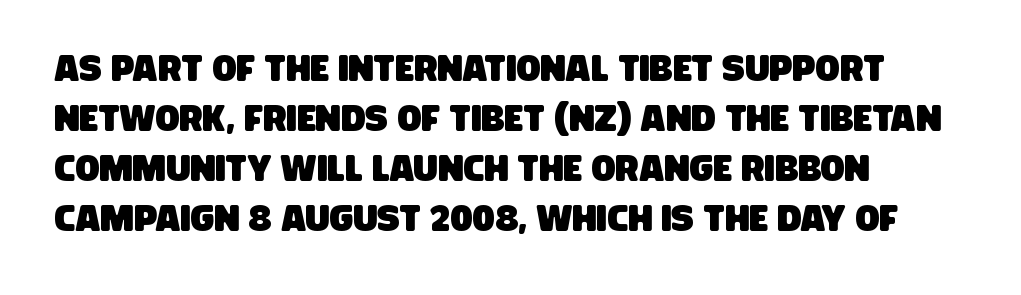
The image shows 36 px condensed sans-serif type; set left-aligned, normal line spacing (1.39x), normal letter spacing, not underlined; low stroke contrast and a large x-height.
